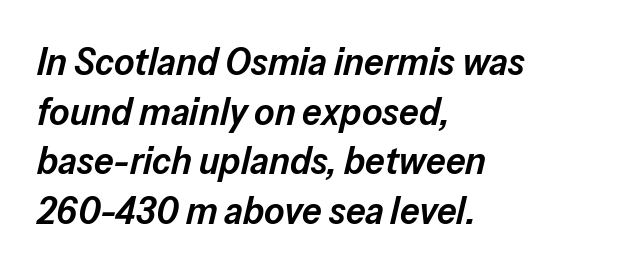
Q: Is the text bold? A: Semi-bold.
Q: Is the text italic (slanted)? A: Yes, it leans right by about 13 degrees.
Q: Is the text underlined? A: No.
Q: How is the paragraph aligned? A: Left-aligned.
Q: Is the spacing between letters normal or unusually wide? A: Normal.
Q: Is the spacing between lines tight, normal or loose? A: Normal.
Q: Width (condensed, normal, or wide)? A: Normal.
Q: Stroke contrast? A: Low.
Q: x-height? A: Medium.
Q: Monospaced? A: No.
